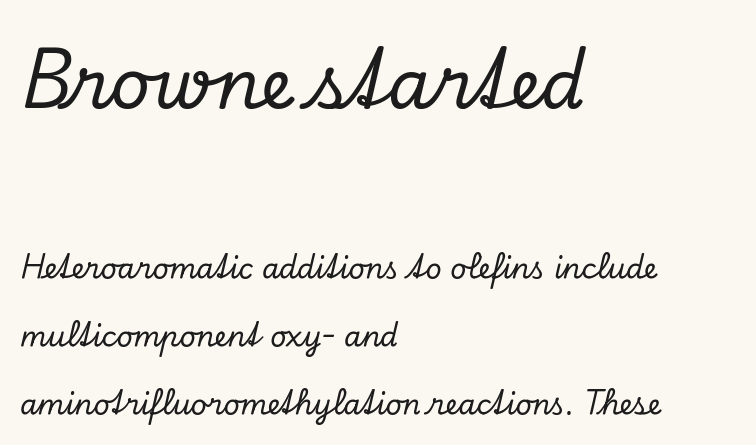
Check under the words: just untouched page. Nobody touched the tracking dial on this one. Quick note: interline space is abundant. Look at the glyph heights: the upper group is clearly the bigger setting.
